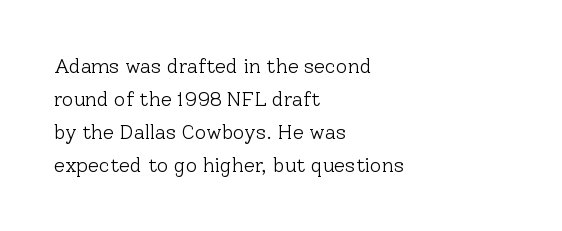
Q: Is the text bold? A: No.
Q: Is the text italic (slanted)? A: No, it is upright.
Q: Is the text underlined? A: No.
Q: How is the paragraph aligned? A: Left-aligned.
Q: Is the spacing between letters normal or unusually wide? A: Normal.
Q: Is the spacing between lines tight, normal or loose? A: Normal.
